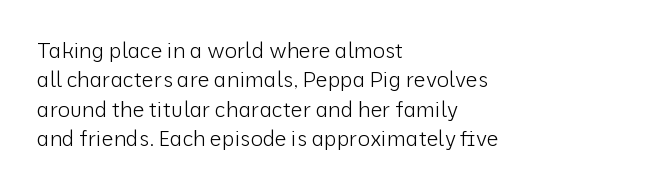
{"italic": "no", "bold": "no", "underline": "no", "align": "left", "line_spacing": "normal", "line_spacing_ratio": 1.4, "letter_spacing": "normal", "letter_spacing_em": 0.0, "glyph_px": 21}
